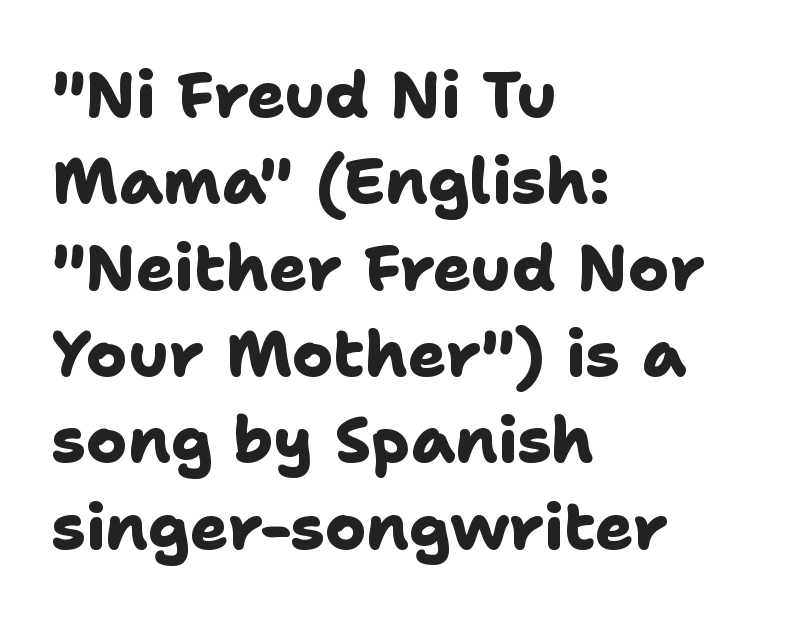
{"serif": "no", "bold": "yes", "weight": "heavy", "width": "normal", "stroke_contrast": "low", "x_height": "medium", "monospaced": "no", "underline": "no", "align": "left", "line_spacing": "normal", "line_spacing_ratio": 1.37, "letter_spacing": "normal", "letter_spacing_em": 0.0, "glyph_px": 63}
